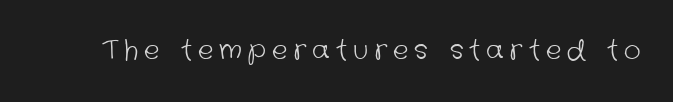
Q: Is the text bold? A: No.
Q: Is the text underlined? A: No.
Q: Is the spacing between letters normal or unusually wide? A: Unusually wide.
